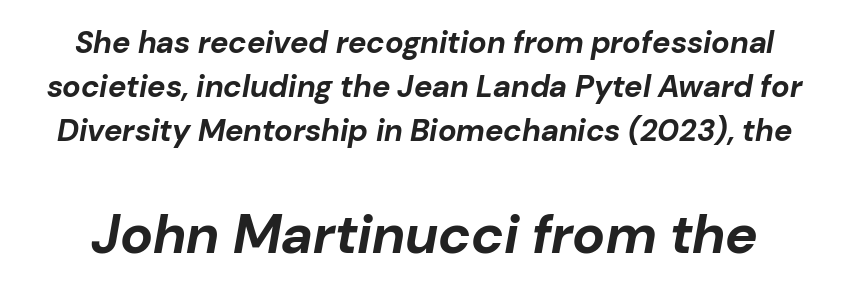
{"italic": "yes", "lean": "right", "slant_degrees": 10, "bold": "yes", "weight": "bold", "width": "normal", "stroke_contrast": "low", "x_height": "medium", "monospaced": "no", "underline": "no", "line_spacing": "normal", "line_spacing_ratio": 1.42, "letter_spacing": "normal", "letter_spacing_em": 0.0, "larger_block": "second", "size_ratio": 1.77, "glyph_px": 55}
